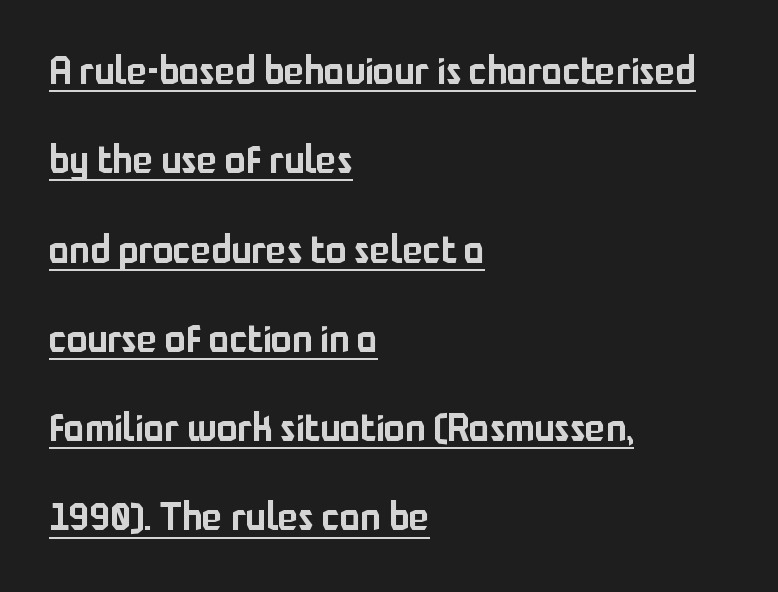
Q: Is the text italic (slanted)? A: No, it is upright.
Q: Is the typeface a serif or a sans-serif typeface? A: Sans-serif.
Q: Is the text underlined? A: Yes.
Q: How is the paragraph aligned? A: Left-aligned.
Q: Is the spacing between letters normal or unusually wide? A: Normal.
Q: Is the spacing between lines tight, normal or loose? A: Loose.
Q: Width (condensed, normal, or wide)? A: Normal.
Q: Stroke contrast? A: Low.
Q: x-height? A: Medium.
Q: Monospaced? A: No.
